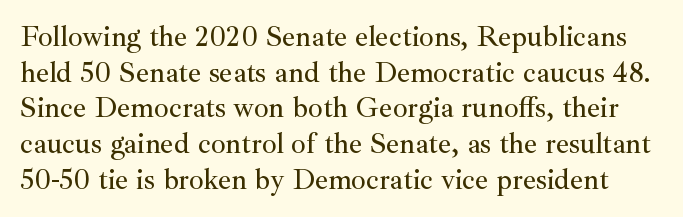
Q: Is the text italic (slanted)? A: No, it is upright.
Q: Is the typeface a serif or a sans-serif typeface? A: Serif.
Q: Is the text underlined? A: No.
Q: Is the spacing between letters normal or unusually wide? A: Normal.
Q: Width (condensed, normal, or wide)? A: Normal.
Q: Stroke contrast? A: Medium.
Q: x-height? A: Small.
Q: Monospaced? A: No.
